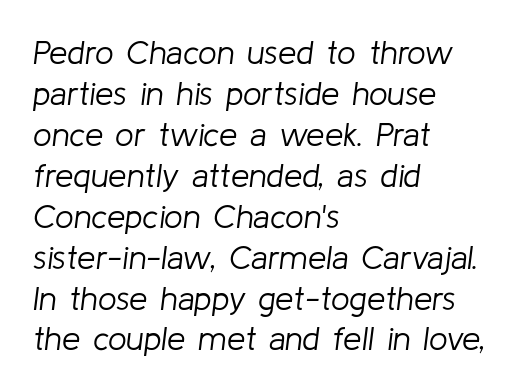
{"italic": "yes", "lean": "right", "slant_degrees": 8, "bold": "no", "weight": "light", "width": "normal", "stroke_contrast": "low", "x_height": "medium", "monospaced": "no", "underline": "no", "align": "left", "line_spacing_ratio": 1.24, "letter_spacing": "normal", "letter_spacing_em": 0.0, "glyph_px": 33}
